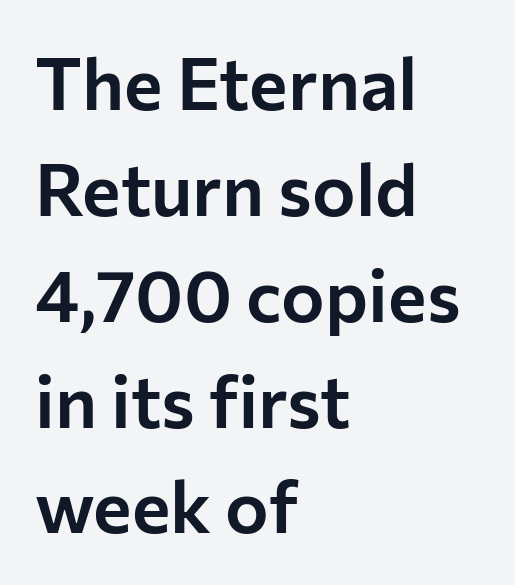
The image shows 73 px sans-serif type, upright; set left-aligned, normal line spacing (1.45x), normal letter spacing, not underlined; low stroke contrast and a medium x-height.
